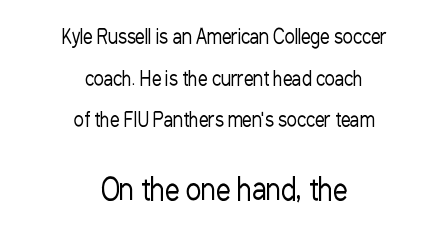
{"serif": "no", "italic": "no", "bold": "no", "weight": "regular", "width": "condensed", "stroke_contrast": "low", "x_height": "medium", "monospaced": "no", "underline": "no", "align": "center", "line_spacing": "loose", "line_spacing_ratio": 2.19, "letter_spacing": "normal", "letter_spacing_em": 0.0, "larger_block": "second", "size_ratio": 1.53, "glyph_px": 29}
